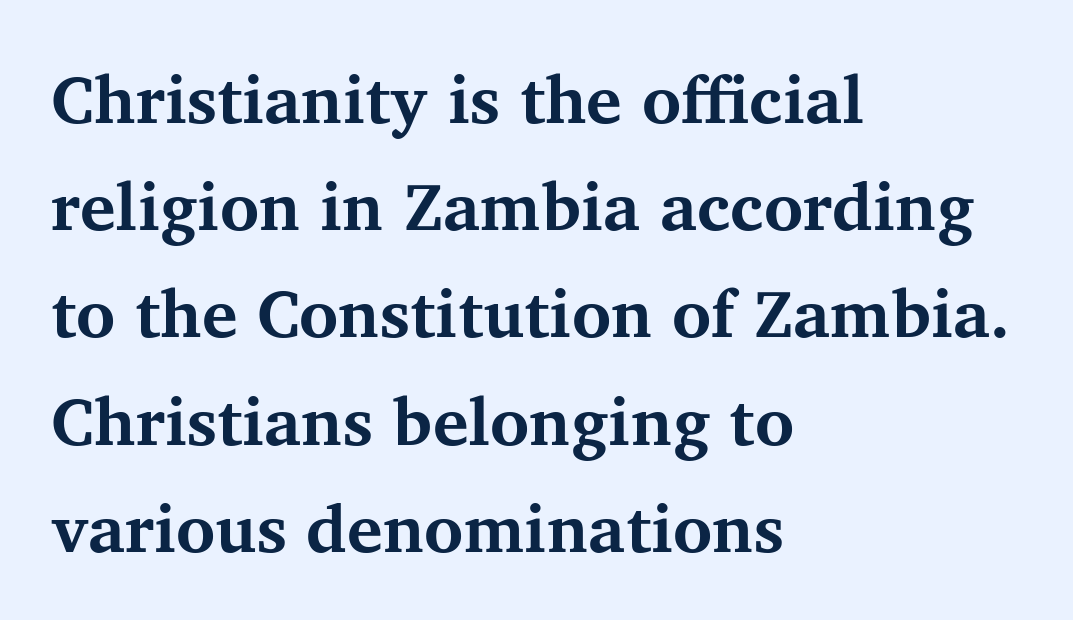
The image shows 67 px bold serif type, upright; set left-aligned, normal line spacing (1.6x), normal letter spacing, not underlined; medium stroke contrast and a medium x-height.
